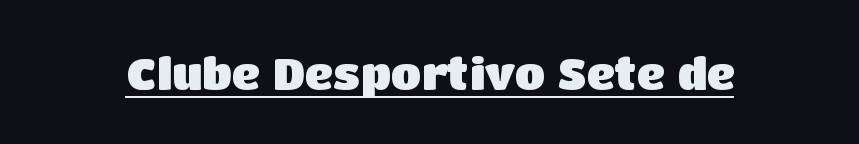
Q: Is the text bold? A: Yes.
Q: Is the text italic (slanted)? A: No, it is upright.
Q: Is the typeface a serif or a sans-serif typeface? A: Sans-serif.
Q: Is the text underlined? A: Yes.
Q: Is the spacing between letters normal or unusually wide? A: Normal.
Q: Width (condensed, normal, or wide)? A: Normal.
Q: Stroke contrast? A: Low.
Q: x-height? A: Large.
Q: Monospaced? A: No.
